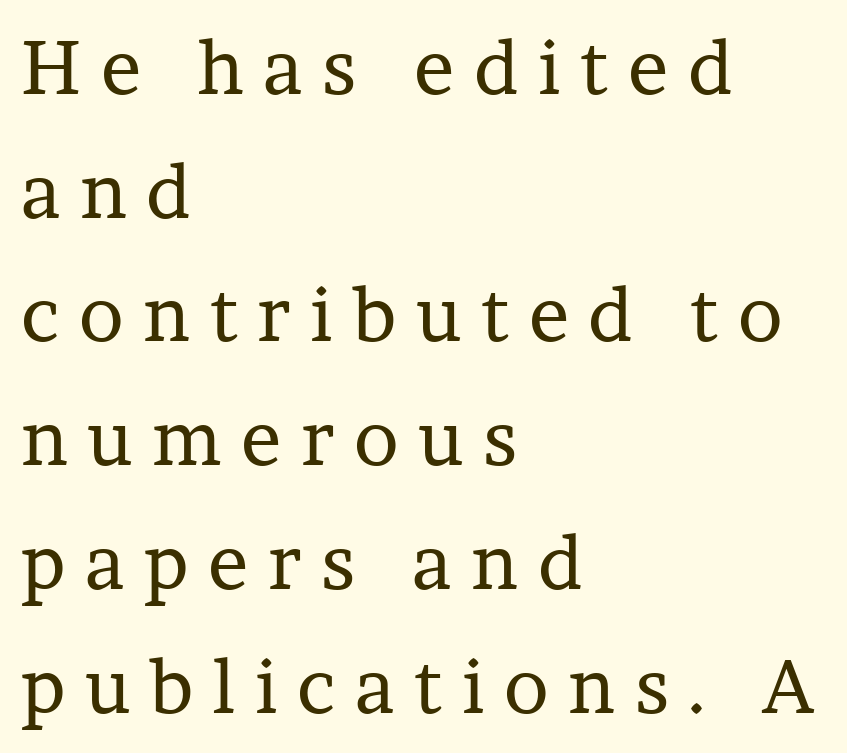
{"serif": "yes", "italic": "no", "bold": "no", "weight": "regular", "width": "normal", "stroke_contrast": "low", "x_height": "medium", "monospaced": "no", "underline": "no", "align": "left", "line_spacing": "normal", "line_spacing_ratio": 1.65, "letter_spacing": "wide", "letter_spacing_em": 0.26, "glyph_px": 75}
